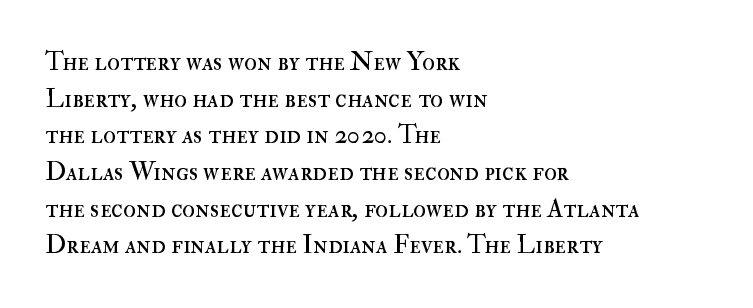
The image shows 26 px text type, upright; set left-aligned, normal line spacing (1.41x), normal letter spacing, not underlined.
